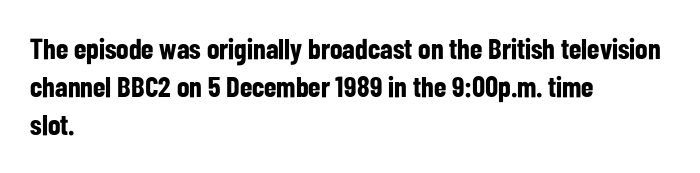
This sample has the flowing, uneven cadence of proportional lettering. Has an underline been added? It has not. Posture: upright roman. Chunky letters — that's bold for sure. This is sans-serif lettering, the kind often seen on screens and signage. Each word holds together tightly as a unit, with standard inter-letter gaps.
